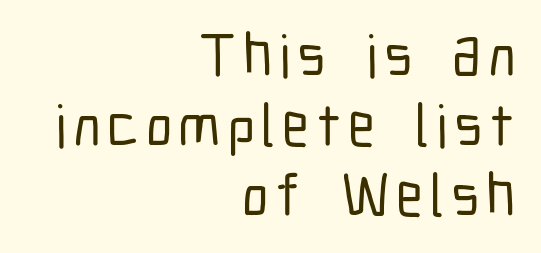
Q: Is the text italic (slanted)? A: No, it is upright.
Q: Is the typeface a serif or a sans-serif typeface? A: Sans-serif.
Q: Is the text underlined? A: No.
Q: How is the paragraph aligned? A: Right-aligned.
Q: Width (condensed, normal, or wide)? A: Condensed.
Q: Stroke contrast? A: Low.
Q: x-height? A: Medium.
Q: Monospaced? A: No.
